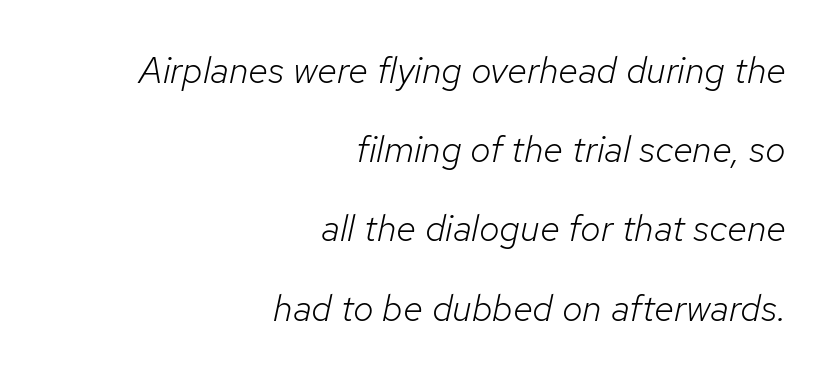
Q: Is the text bold? A: No.
Q: Is the text italic (slanted)? A: Yes, it leans right by about 12 degrees.
Q: Is the text underlined? A: No.
Q: How is the paragraph aligned? A: Right-aligned.
Q: Is the spacing between letters normal or unusually wide? A: Normal.
Q: Is the spacing between lines tight, normal or loose? A: Loose.
Q: Width (condensed, normal, or wide)? A: Normal.
Q: Stroke contrast? A: Low.
Q: x-height? A: Medium.
Q: Monospaced? A: No.
